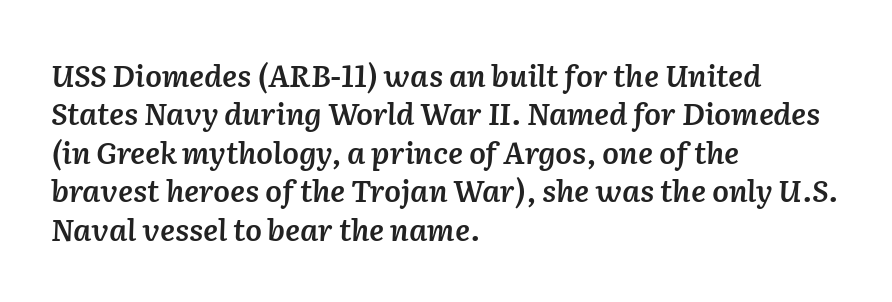
The passage shown leans; its letterforms are oblique. Semibold letterforms, between regular and bold. In terms of leading, this rendering sits right in the middle. Words appear dense and cohesive because spacing is normal. The paragraph shown leans on its left margin. A clean baseline with only descenders dipping below it.
